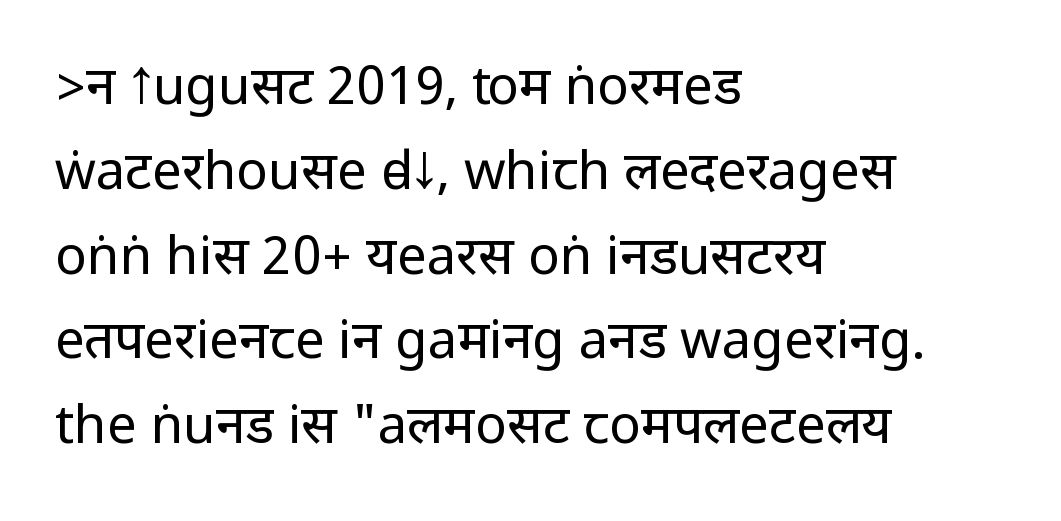
The image shows 53 px regular-weight, condensed sans-serif type, upright; set left-aligned, normal line spacing (1.6x), normal letter spacing, not underlined; low stroke contrast.
